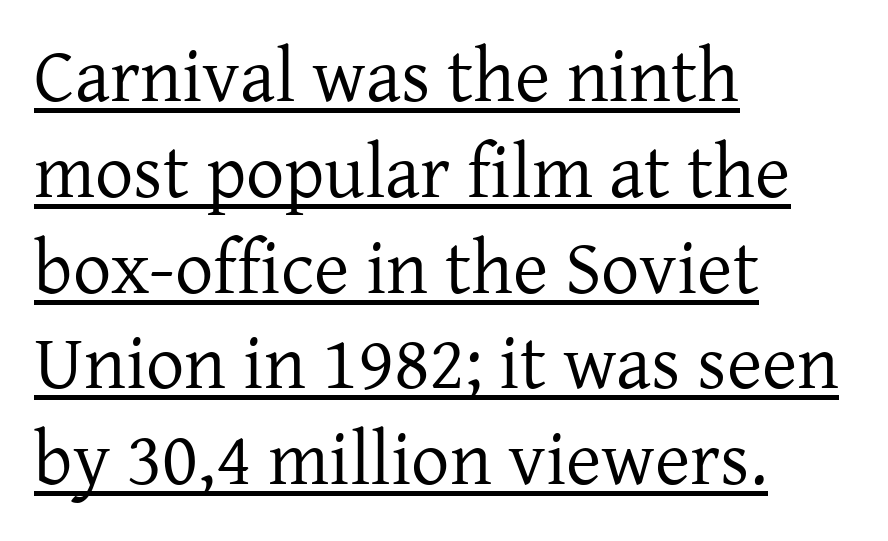
The image shows 76 px regular-weight serif type, upright; set left-aligned, normal line spacing (1.26x), normal letter spacing, underlined; low stroke contrast and a medium x-height.
